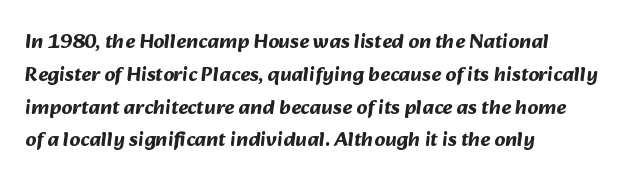
Q: Is the text bold? A: Yes.
Q: Is the text underlined? A: No.
Q: How is the paragraph aligned? A: Left-aligned.
Q: Is the spacing between letters normal or unusually wide? A: Normal.
Q: Is the spacing between lines tight, normal or loose? A: Normal.
